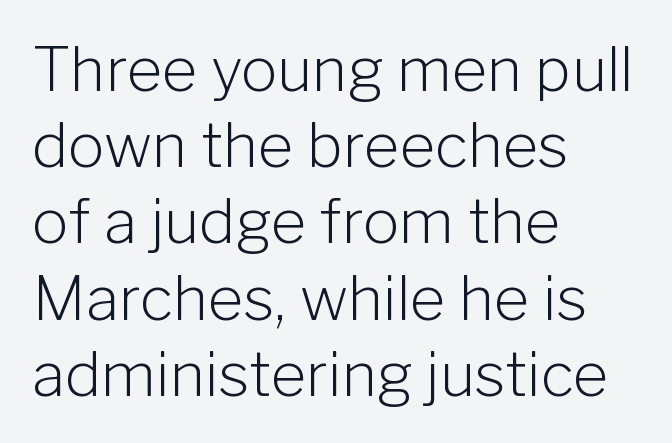
The image shows 61 px light sans-serif type, upright; set left-aligned, normal line spacing (1.25x), normal letter spacing, not underlined; low stroke contrast and a medium x-height.
